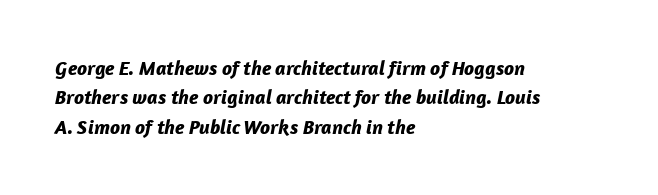
{"italic": "yes", "lean": "right", "slant_degrees": 12, "bold": "yes", "underline": "no", "align": "left", "line_spacing": "normal", "line_spacing_ratio": 1.47, "letter_spacing": "normal", "letter_spacing_em": 0.0, "glyph_px": 20}
